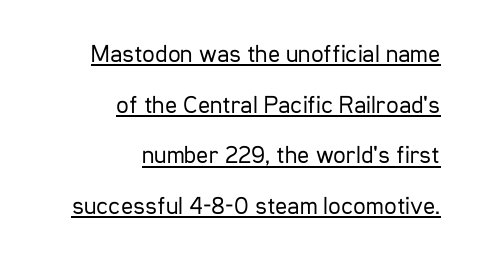
Q: Is the text bold? A: No.
Q: Is the text italic (slanted)? A: No, it is upright.
Q: Is the text underlined? A: Yes.
Q: How is the paragraph aligned? A: Right-aligned.
Q: Is the spacing between letters normal or unusually wide? A: Normal.
Q: Is the spacing between lines tight, normal or loose? A: Loose.
